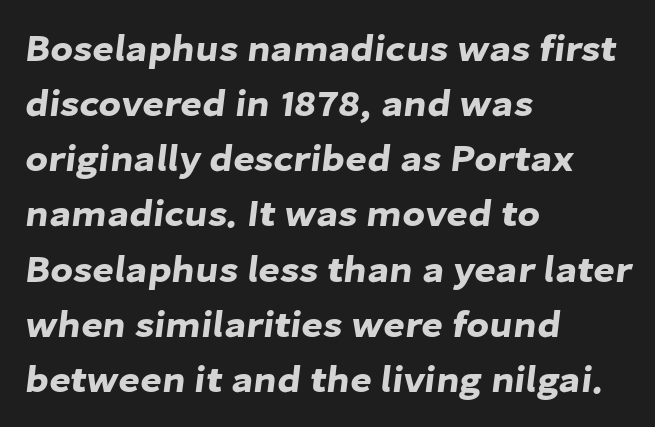
Baseline-to-baseline distance is the conventional proportion of letter height. This sample has the flowing, uneven cadence of proportional lettering. A classic flush-left, rag-right setting is used for this passage. Only glyphs here, with clear space below each row. The face used here is a sans, in the tradition of grotesques and geometrics. The line texture is even and compact thanks to regular tracking.
